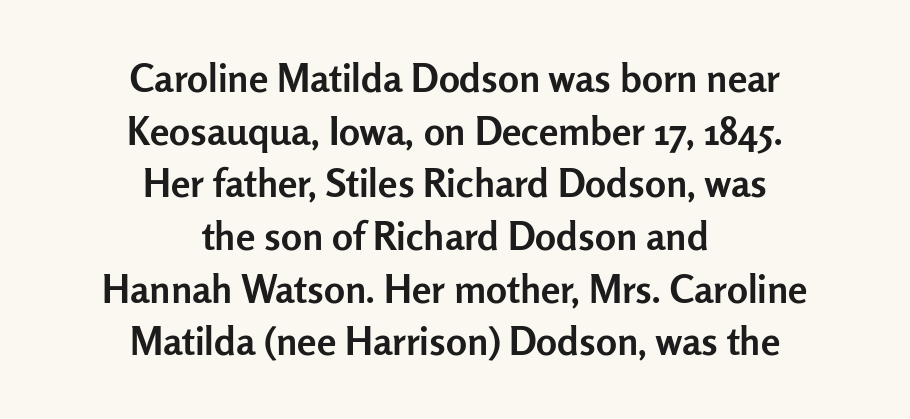
The image shows 39 px semibold sans-serif type, upright; set centered, normal line spacing (1.35x), normal letter spacing, not underlined; low stroke contrast and a medium x-height.
